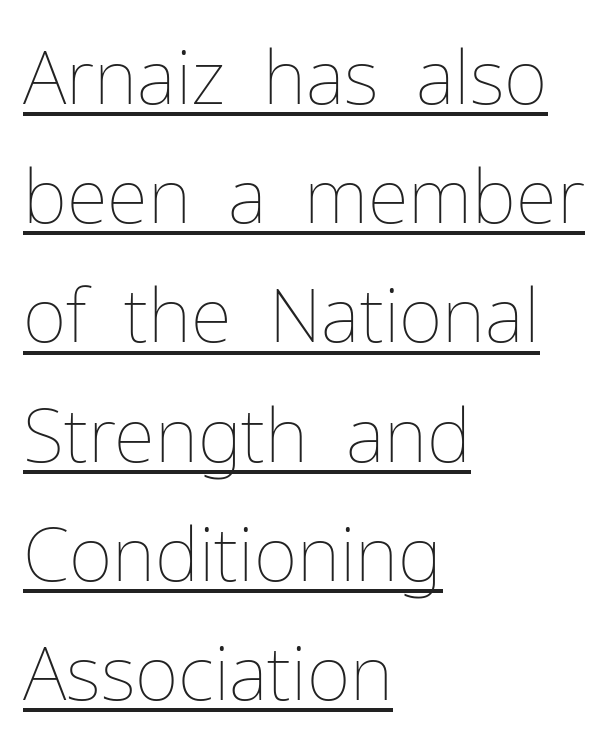
Q: Is the text bold? A: No.
Q: Is the text italic (slanted)? A: No, it is upright.
Q: Is the text underlined? A: Yes.
Q: How is the paragraph aligned? A: Left-aligned.
Q: Is the spacing between letters normal or unusually wide? A: Normal.
Q: Is the spacing between lines tight, normal or loose? A: Normal.
Q: Width (condensed, normal, or wide)? A: Normal.
Q: Stroke contrast? A: Low.
Q: x-height? A: Medium.
Q: Monospaced? A: No.
